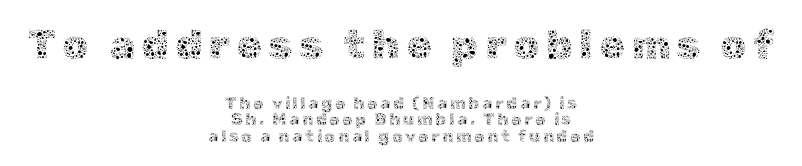
Q: Is the text bold? A: No.
Q: Is the text italic (slanted)? A: No, it is upright.
Q: Is the text underlined? A: No.
Q: How is the paragraph aligned? A: Centered.
Q: Is the spacing between lines tight, normal or loose? A: Tight.
Q: Which block of text is set in a larger size, the first (top) or the second (bottom)? A: The first (top) one.
Q: Width (condensed, normal, or wide)? A: Normal.
Q: x-height? A: Medium.
Q: Monospaced? A: No.
